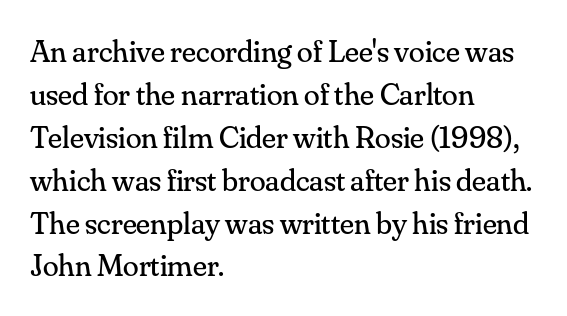
Q: Is the text bold? A: No.
Q: Is the text italic (slanted)? A: No, it is upright.
Q: Is the typeface a serif or a sans-serif typeface? A: Serif.
Q: Is the text underlined? A: No.
Q: How is the paragraph aligned? A: Left-aligned.
Q: Is the spacing between letters normal or unusually wide? A: Normal.
Q: Is the spacing between lines tight, normal or loose? A: Normal.
Q: Width (condensed, normal, or wide)? A: Normal.
Q: Stroke contrast? A: Medium.
Q: x-height? A: Small.
Q: Monospaced? A: No.
